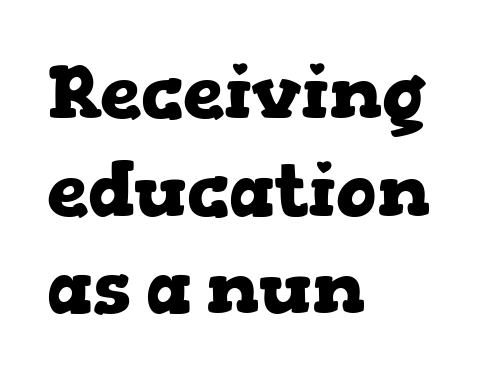
Q: Is the text bold? A: Yes.
Q: Is the text italic (slanted)? A: No, it is upright.
Q: Is the typeface a serif or a sans-serif typeface? A: Serif.
Q: Is the text underlined? A: No.
Q: How is the paragraph aligned? A: Left-aligned.
Q: Is the spacing between letters normal or unusually wide? A: Normal.
Q: Is the spacing between lines tight, normal or loose? A: Normal.
Q: Width (condensed, normal, or wide)? A: Wide.
Q: Stroke contrast? A: Low.
Q: x-height? A: Medium.
Q: Monospaced? A: No.
